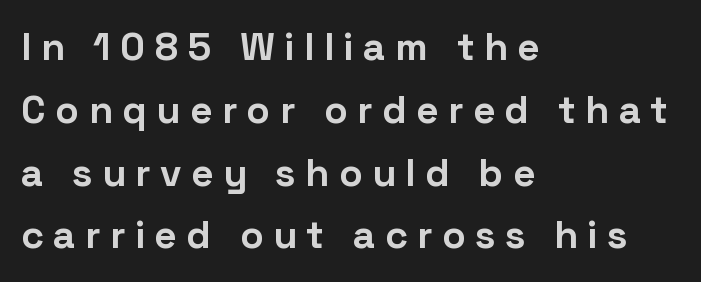
The image shows 39 px bold sans-serif type, upright; set left-aligned, normal line spacing (1.61x), unusually wide letter spacing (+0.24 em), not underlined; low stroke contrast and a medium x-height.
